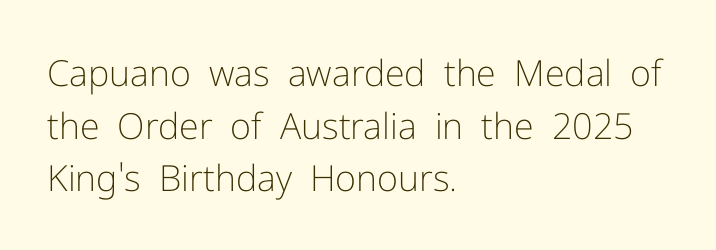
The image shows 36 px light sans-serif type, upright; set left-aligned, normal line spacing (1.46x), normal letter spacing, not underlined; low stroke contrast and a medium x-height.
